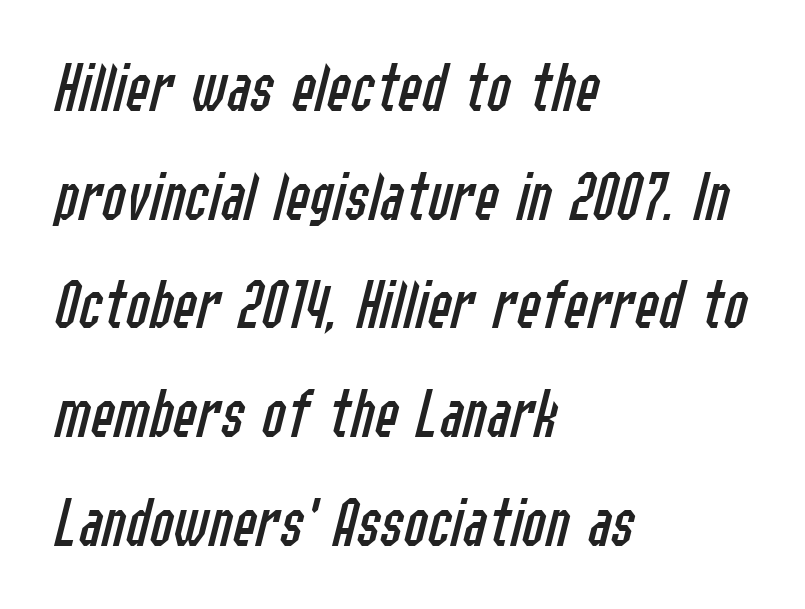
Q: Is the text bold? A: No.
Q: Is the text italic (slanted)? A: Yes, it leans right by about 14 degrees.
Q: Is the text underlined? A: No.
Q: How is the paragraph aligned? A: Left-aligned.
Q: Is the spacing between letters normal or unusually wide? A: Normal.
Q: Is the spacing between lines tight, normal or loose? A: Normal.
Q: Width (condensed, normal, or wide)? A: Condensed.
Q: Stroke contrast? A: Low.
Q: x-height? A: Medium.
Q: Monospaced? A: No.
